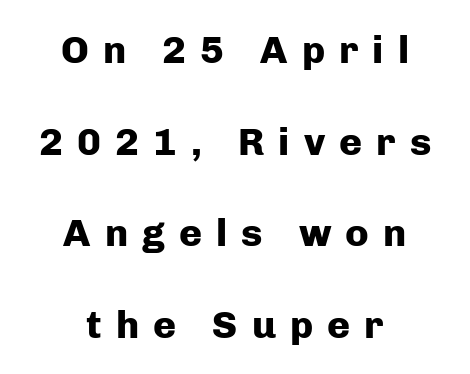
No feet cap the strokes, marking this as sans-serif type. Tracking here is generous; glyphs stand well apart from one another. Note the varied advance widths — an 'i' is clearly narrower than an 'm'. The space between consecutive lines is lavish. Caption: bold face, heavy strokes. The specimen omits any rule beneath the text block's lines.
